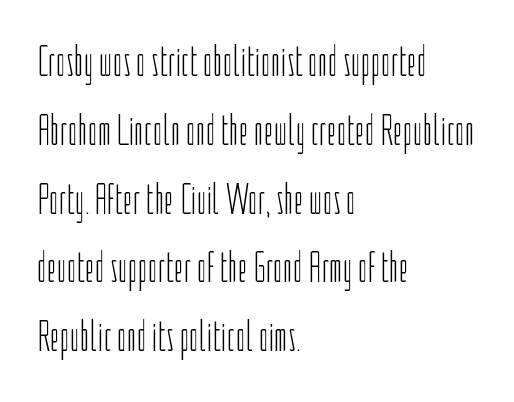
Q: Is the text bold? A: No.
Q: Is the text italic (slanted)? A: No, it is upright.
Q: Is the typeface a serif or a sans-serif typeface? A: Sans-serif.
Q: Is the text underlined? A: No.
Q: How is the paragraph aligned? A: Left-aligned.
Q: Is the spacing between letters normal or unusually wide? A: Normal.
Q: Is the spacing between lines tight, normal or loose? A: Normal.
Q: Width (condensed, normal, or wide)? A: Condensed.
Q: Stroke contrast? A: Low.
Q: x-height? A: Medium.
Q: Monospaced? A: No.
